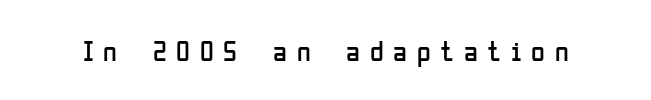
Q: Is the text bold? A: No.
Q: Is the text italic (slanted)? A: No, it is upright.
Q: Is the typeface a serif or a sans-serif typeface? A: Sans-serif.
Q: Is the text underlined? A: No.
Q: Is the spacing between letters normal or unusually wide? A: Unusually wide.
Q: Width (condensed, normal, or wide)? A: Condensed.
Q: Stroke contrast? A: Low.
Q: x-height? A: Medium.
Q: Monospaced? A: No.
